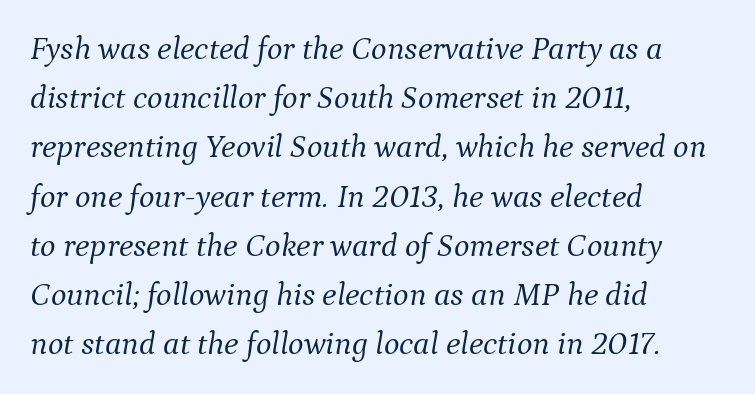
{"serif": "yes", "italic": "yes", "lean": "right", "slant_degrees": 9, "bold": "no", "weight": "light", "width": "normal", "stroke_contrast": "medium", "x_height": "medium", "monospaced": "no", "underline": "no", "align": "left", "line_spacing": "normal", "line_spacing_ratio": 1.49, "letter_spacing": "normal", "letter_spacing_em": 0.0, "glyph_px": 33}
